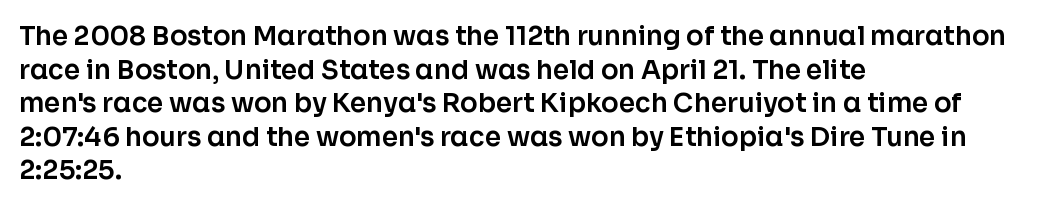
Q: Is the text italic (slanted)? A: No, it is upright.
Q: Is the text underlined? A: No.
Q: How is the paragraph aligned? A: Left-aligned.
Q: Is the spacing between letters normal or unusually wide? A: Normal.
Q: Is the spacing between lines tight, normal or loose? A: Normal.
